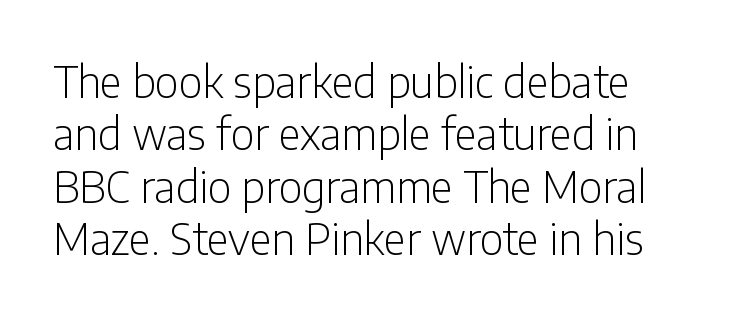
Honestly, the letter spacing is just normal — you wouldn't notice it. Looks like regular typesetting: each glyph gets only the width it needs. Is the stroke heavy? The answer is a plain regular-or-lighter. The glyphs are unaccompanied by any horizontal stroke below them. The type sits square on the baseline with zero lean.
